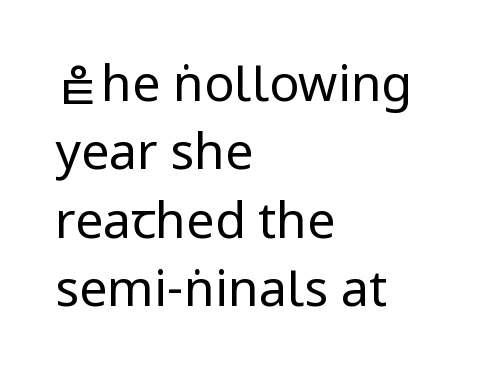
The image shows 50 px regular-weight, condensed sans-serif type, upright; set left-aligned, normal line spacing (1.37x), normal letter spacing, not underlined; low stroke contrast.
